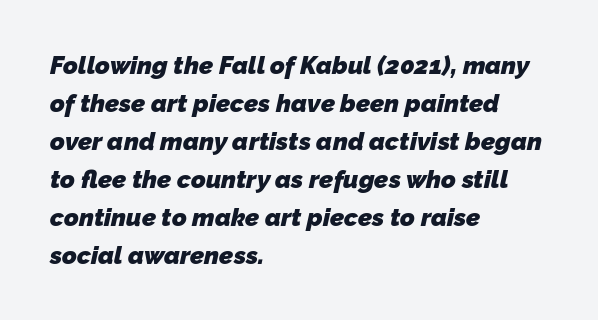
Q: Is the text bold? A: Yes.
Q: Is the text underlined? A: No.
Q: How is the paragraph aligned? A: Left-aligned.
Q: Is the spacing between letters normal or unusually wide? A: Normal.
Q: Is the spacing between lines tight, normal or loose? A: Normal.
